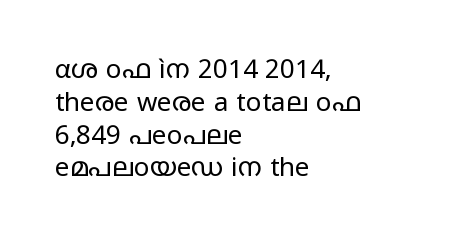
Q: Is the text bold? A: No.
Q: Is the text italic (slanted)? A: No, it is upright.
Q: Is the text underlined? A: No.
Q: How is the paragraph aligned? A: Left-aligned.
Q: Is the spacing between letters normal or unusually wide? A: Normal.
Q: Is the spacing between lines tight, normal or loose? A: Normal.
